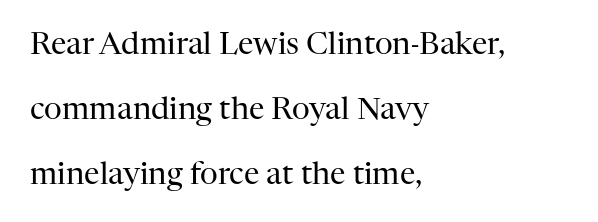
{"serif": "yes", "italic": "no", "bold": "no", "weight": "regular", "width": "normal", "stroke_contrast": "high", "x_height": "medium", "monospaced": "no", "underline": "no", "align": "left", "line_spacing": "loose", "line_spacing_ratio": 2.09, "letter_spacing": "normal", "letter_spacing_em": 0.0, "glyph_px": 31}
